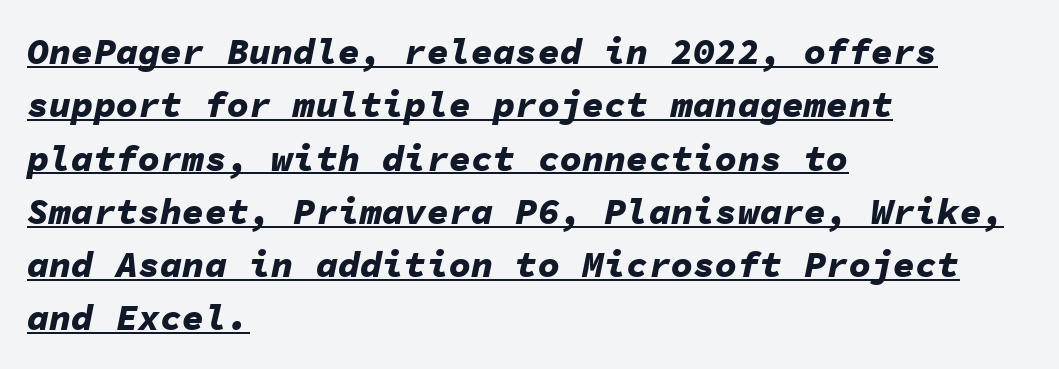
{"italic": "yes", "lean": "right", "slant_degrees": 11, "bold": "yes", "weight": "bold", "width": "normal", "stroke_contrast": "low", "x_height": "medium", "monospaced": "yes", "underline": "yes", "align": "left", "line_spacing": "normal", "line_spacing_ratio": 1.44, "letter_spacing": "normal", "letter_spacing_em": 0.0, "glyph_px": 37}
